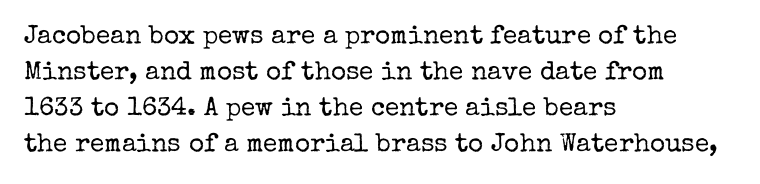
The image shows 26 px text type, upright; set left-aligned, normal line spacing (1.39x), normal letter spacing, not underlined.
